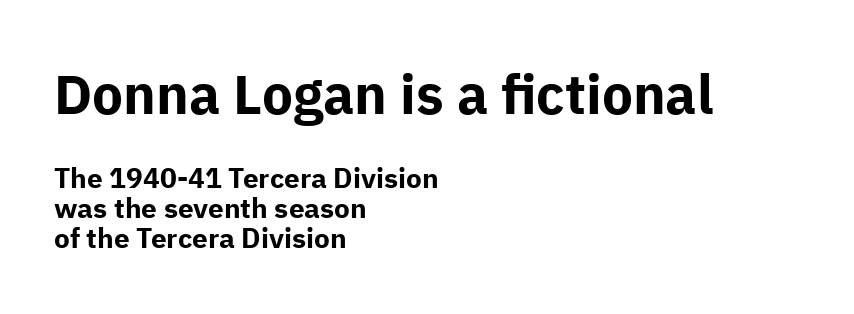
The image shows 55 px bold sans-serif type, upright; set left-aligned, tight line spacing (1.07x), normal letter spacing, not underlined; the first (top) block is 1.96x larger; low stroke contrast and a medium x-height.
